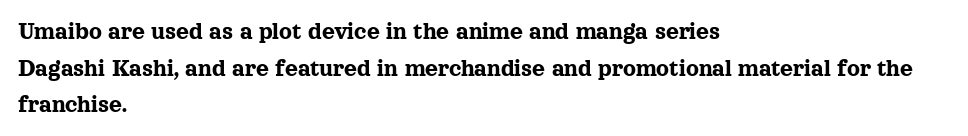
The letters stand straight up with perfectly vertical stems. The tracking reads as untouched default to a designer's eye. Vertical spacing — default. All the whitespace from short lines collects on the right. Bare-footed words on every line.
